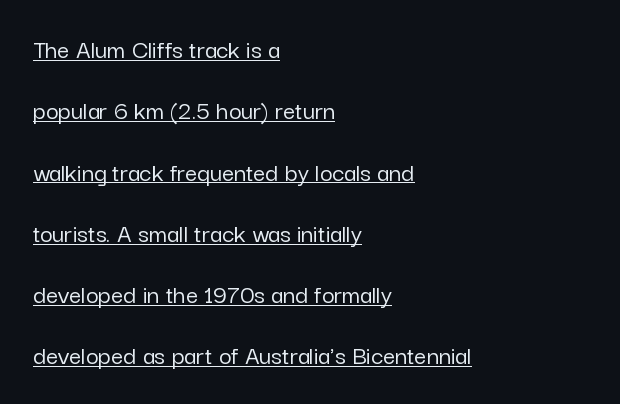
{"italic": "no", "underline": "yes", "align": "left", "line_spacing": "loose", "line_spacing_ratio": 2.27, "letter_spacing": "normal", "letter_spacing_em": 0.0, "glyph_px": 27}
